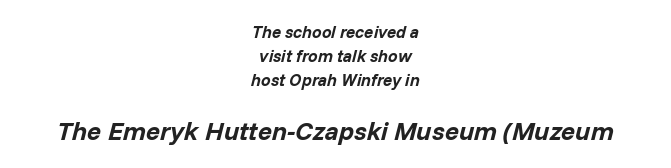
{"italic": "yes", "lean": "right", "slant_degrees": 14, "bold": "yes", "underline": "no", "align": "center", "line_spacing": "normal", "line_spacing_ratio": 1.41, "letter_spacing": "normal", "letter_spacing_em": 0.0, "larger_block": "second", "size_ratio": 1.53, "glyph_px": 26}
